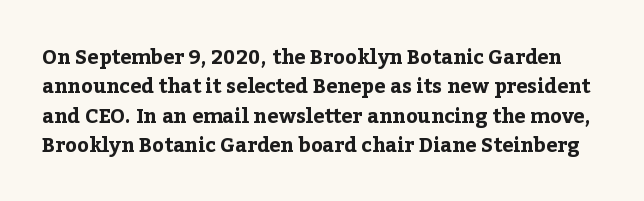
{"italic": "no", "bold": "yes", "underline": "no", "line_spacing": "normal", "line_spacing_ratio": 1.47, "letter_spacing": "normal", "letter_spacing_em": 0.0, "glyph_px": 20}
